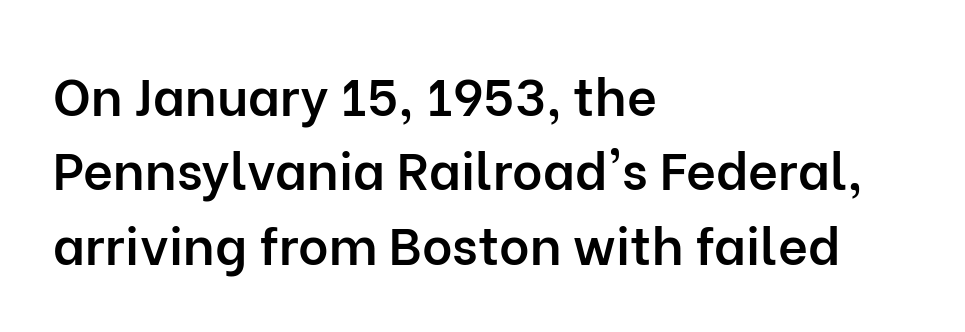
Compared with an ordinary text face, these strokes are moderately heavier — a semibold. Which margin do the lines hug? The left one — the right edge is uneven. Quick note: underline off. The leading is moderate, giving the passage an even texture. Varying glyph widths throughout — classic text-font behaviour.
